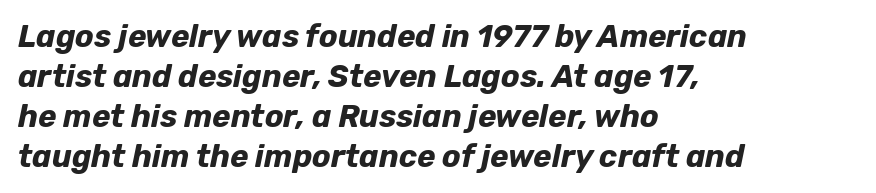
Honestly, the letter spacing is just normal — you wouldn't notice it. This sample has the flowing, uneven cadence of proportional lettering. The font is running at its bold setting. Notice how the passage keeps a crisp vertical edge on the left only.
